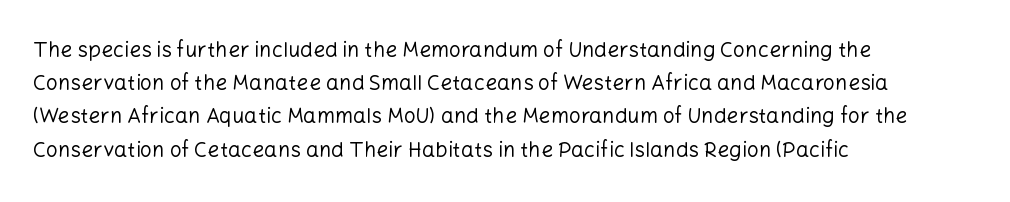
The image shows 21 px text type, upright; set left-aligned, normal line spacing (1.58x), normal letter spacing, not underlined.
